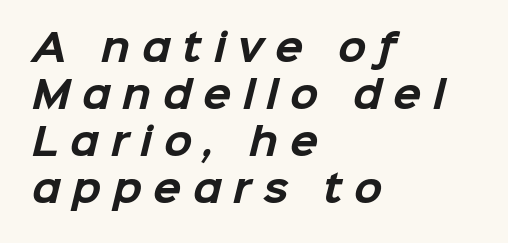
Observe the wide spacing: letters keep a clear distance from each other. Quick note: interline space is typical. Do the characters align in a grid? No, the font is proportional. Short and long lines alike share a common starting point at left.
